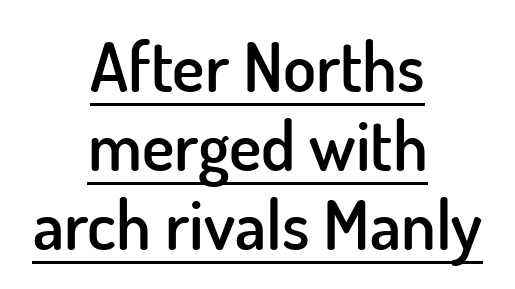
Q: Is the text bold? A: Semi-bold.
Q: Is the text italic (slanted)? A: No, it is upright.
Q: Is the typeface a serif or a sans-serif typeface? A: Sans-serif.
Q: Is the text underlined? A: Yes.
Q: How is the paragraph aligned? A: Centered.
Q: Is the spacing between letters normal or unusually wide? A: Normal.
Q: Width (condensed, normal, or wide)? A: Normal.
Q: Stroke contrast? A: Low.
Q: x-height? A: Small.
Q: Monospaced? A: No.
